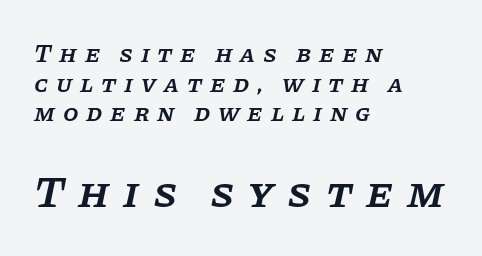
The rendering anchors every line to the left-hand side. This is moderately heavy type, rendered in semibold. Are there feet on the stems? There are — it's a serif. The typography opts for an oblique posture over an upright one. Display-style spreading of the glyphs; the letterfit is very open.
